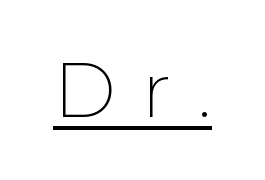
The image shows 76 px thin sans-serif type, upright; set unusually wide letter spacing (+0.34 em), underlined; low stroke contrast and a medium x-height.
